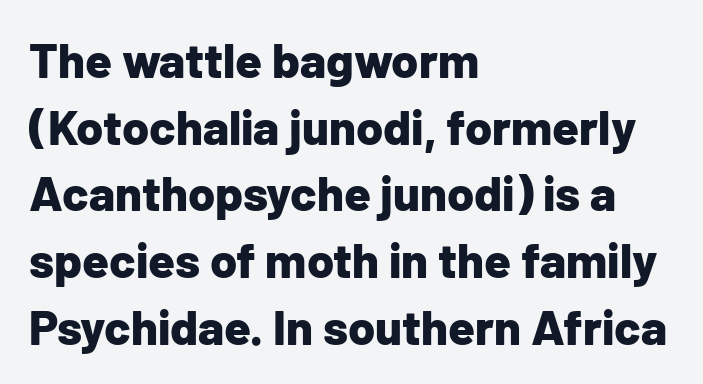
Q: Is the text bold? A: Yes.
Q: Is the text italic (slanted)? A: No, it is upright.
Q: Is the typeface a serif or a sans-serif typeface? A: Sans-serif.
Q: Is the text underlined? A: No.
Q: How is the paragraph aligned? A: Left-aligned.
Q: Is the spacing between letters normal or unusually wide? A: Normal.
Q: Is the spacing between lines tight, normal or loose? A: Normal.
Q: Width (condensed, normal, or wide)? A: Normal.
Q: Stroke contrast? A: Low.
Q: x-height? A: Medium.
Q: Monospaced? A: No.
